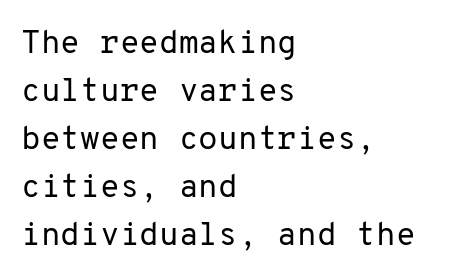
The image shows 32 px regular-weight sans-serif type, upright, monospaced; set left-aligned, normal line spacing (1.5x), normal letter spacing, not underlined; low stroke contrast and a medium x-height.
